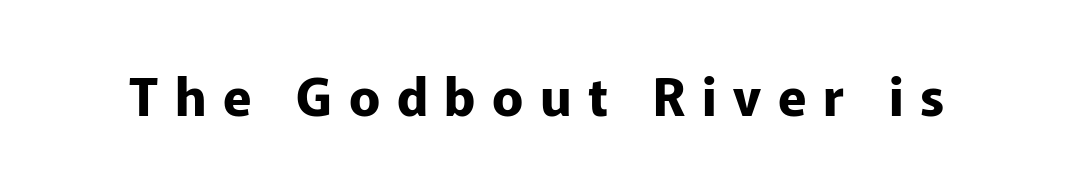
The glyphs are unaccompanied by any horizontal stroke below them. The lettering holds an erect, upright posture throughout. Weight check: bold — yes, fully. A typesetter would call this heavily tracked-out type. Do the characters align in a grid? No, the font is proportional. A typesetter would label this face a sans.
